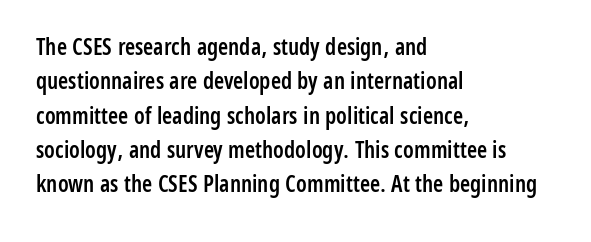
The setting favours the left margin, as ordinary paragraphs usually do. Words float on clear page, feet unadorned. If you measured baseline to baseline, you'd find a middling distance. These words are printed semibold, heavier than regular yet not bold. Does the lettering tilt? It doesn't — this is upright.
